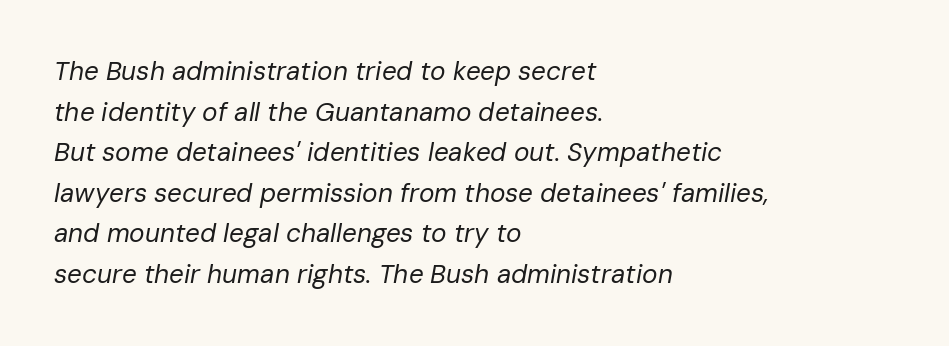
Rows of type keep a routine distance in the vertical direction. The glyphs are unaccompanied by any horizontal stroke below them. An italicized treatment has been applied to the whole sample. Is the block centered? No — it sits flush against the left margin. Honestly, the letter spacing is just normal — you wouldn't notice it.
